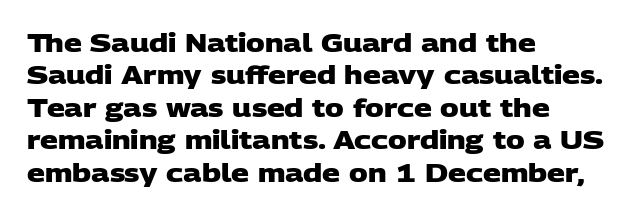
{"bold": "yes", "underline": "no", "align": "left", "line_spacing": "normal", "line_spacing_ratio": 1.3, "letter_spacing": "normal", "letter_spacing_em": 0.0, "glyph_px": 25}
